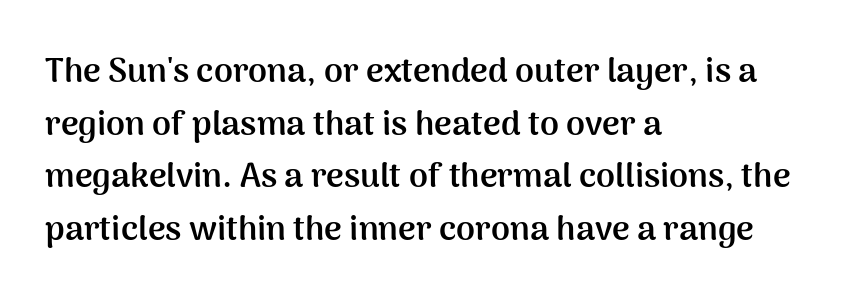
Regarding serifs, this sample does without them. The letters advance in unequal steps, a hallmark of proportional type. Posture: upright roman. The line-height multiplier appears to be the usual default. Nobody drew a line under any word here.
